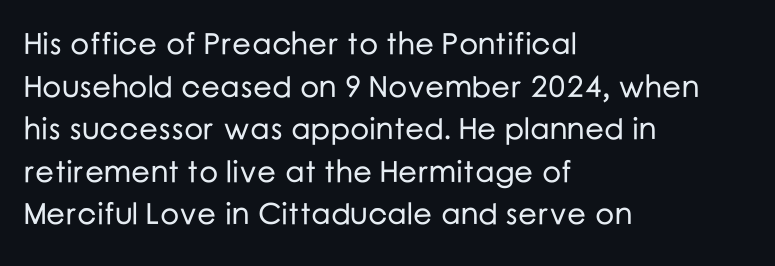
The horizontal fit of the characters is conventional and even. This is roman type, the default non-slanted kind. Note: no serifs on the glyphs. The designer left line spacing at the default. This sample has the flowing, uneven cadence of proportional lettering. Left-aligned paragraph, ragged on the right.
